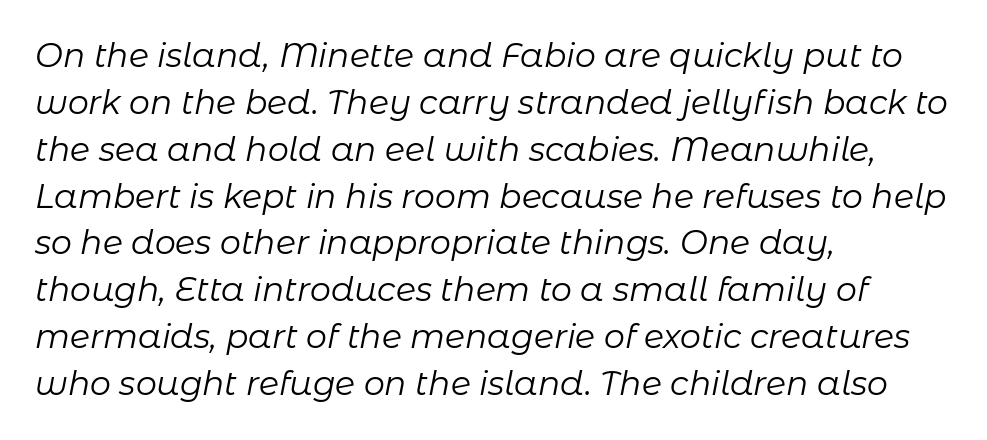
{"italic": "yes", "lean": "right", "slant_degrees": 11, "bold": "no", "weight": "regular", "width": "normal", "stroke_contrast": "low", "x_height": "medium", "monospaced": "no", "underline": "no", "align": "left", "line_spacing": "normal", "line_spacing_ratio": 1.42, "letter_spacing": "normal", "letter_spacing_em": 0.0, "glyph_px": 33}
